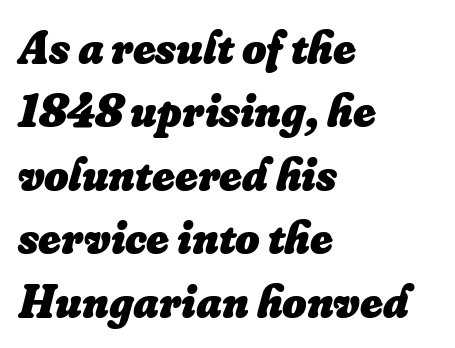
{"italic": "yes", "lean": "right", "slant_degrees": 16, "bold": "yes", "weight": "heavy", "width": "normal", "stroke_contrast": "low", "x_height": "small", "monospaced": "no", "underline": "no", "align": "left", "line_spacing": "normal", "line_spacing_ratio": 1.35, "letter_spacing": "normal", "letter_spacing_em": 0.0, "glyph_px": 47}
